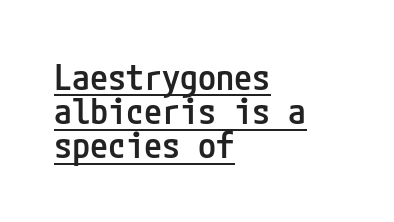
These lines huddle together more closely than default settings would place them. Classification — sans serif. Semibold letterforms, between regular and bold. Quick note: not italic, upright. Students, observe the line beneath the letters — that is underlining. Line beginnings align vertically; line endings do not.
